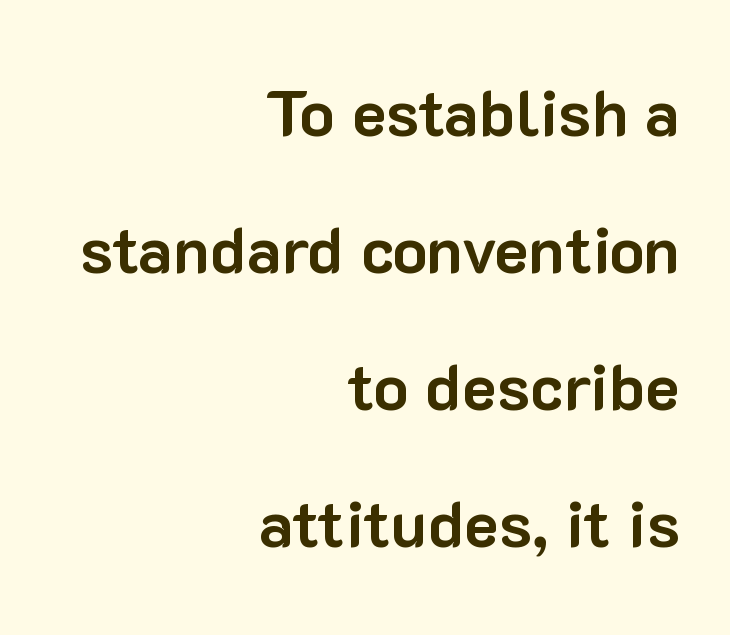
Q: Is the text bold? A: Yes.
Q: Is the text italic (slanted)? A: No, it is upright.
Q: Is the typeface a serif or a sans-serif typeface? A: Sans-serif.
Q: Is the text underlined? A: No.
Q: How is the paragraph aligned? A: Right-aligned.
Q: Is the spacing between letters normal or unusually wide? A: Normal.
Q: Is the spacing between lines tight, normal or loose? A: Loose.
Q: Width (condensed, normal, or wide)? A: Normal.
Q: Stroke contrast? A: Low.
Q: x-height? A: Medium.
Q: Monospaced? A: No.
